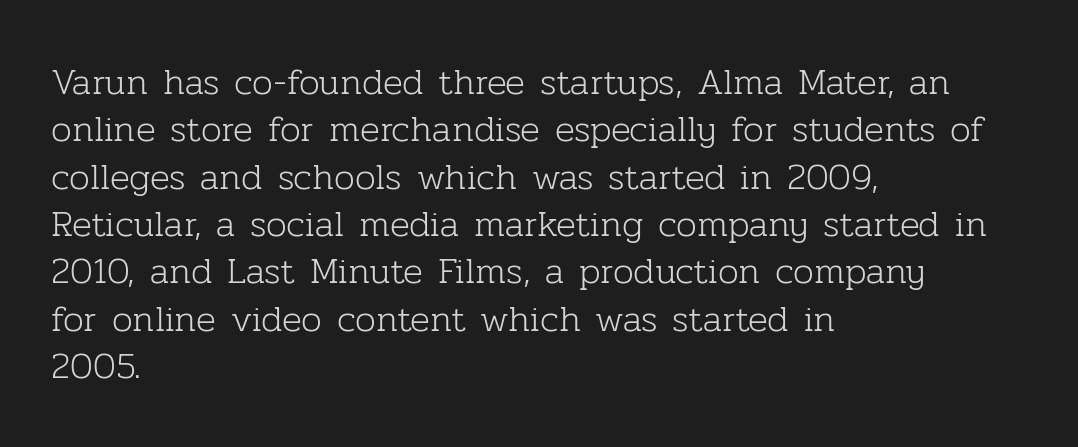
A light-to-regular cut is what we see here. Compared with a centered layout, this one pins lines to the left instead. Glyph-to-glyph distance matches everyday printed text. What kind of face is this? One with serifs.
